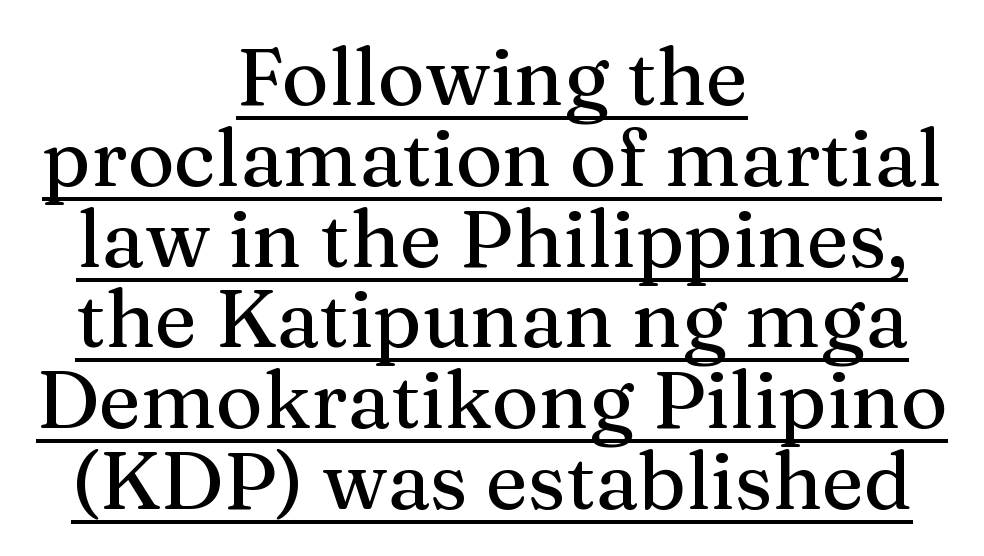
{"serif": "yes", "italic": "no", "width": "normal", "stroke_contrast": "medium", "x_height": "medium", "monospaced": "no", "underline": "yes", "align": "center", "line_spacing": "tight", "line_spacing_ratio": 1.01, "letter_spacing": "normal", "letter_spacing_em": 0.0, "glyph_px": 80}
